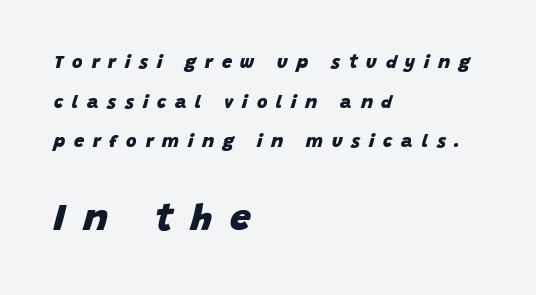
Q: Is the text bold? A: Yes.
Q: Is the text italic (slanted)? A: Yes, it leans right by about 15 degrees.
Q: Is the text underlined? A: No.
Q: How is the paragraph aligned? A: Left-aligned.
Q: Is the spacing between letters normal or unusually wide? A: Unusually wide.
Q: Is the spacing between lines tight, normal or loose? A: Loose.
Q: Which block of text is set in a larger size, the first (top) or the second (bottom)? A: The second (bottom) one.
Q: Width (condensed, normal, or wide)? A: Normal.
Q: Stroke contrast? A: Low.
Q: x-height? A: Large.
Q: Monospaced? A: No.
